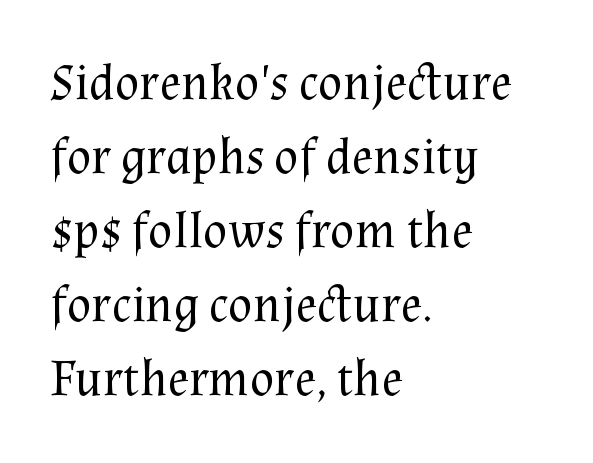
{"italic": "no", "bold": "no", "weight": "regular", "width": "normal", "stroke_contrast": "medium", "x_height": "medium", "monospaced": "no", "underline": "no", "align": "left", "line_spacing": "normal", "line_spacing_ratio": 1.45, "letter_spacing": "normal", "letter_spacing_em": 0.0, "glyph_px": 51}
